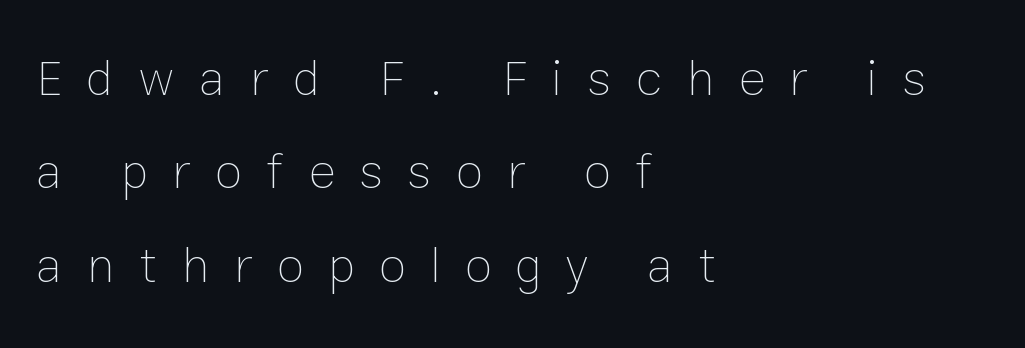
Q: Is the text bold? A: No.
Q: Is the text italic (slanted)? A: No, it is upright.
Q: Is the text underlined? A: No.
Q: How is the paragraph aligned? A: Left-aligned.
Q: Is the spacing between letters normal or unusually wide? A: Unusually wide.
Q: Width (condensed, normal, or wide)? A: Normal.
Q: Stroke contrast? A: Low.
Q: x-height? A: Medium.
Q: Monospaced? A: No.
